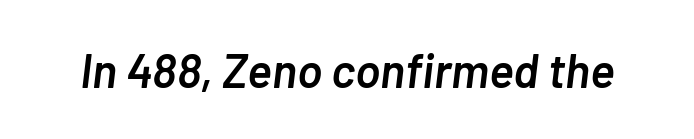
{"italic": "yes", "lean": "right", "slant_degrees": 7, "bold": "semi", "weight": "semibold", "width": "normal", "stroke_contrast": "low", "x_height": "medium", "monospaced": "no", "underline": "no", "letter_spacing": "normal", "letter_spacing_em": 0.0, "glyph_px": 47}
